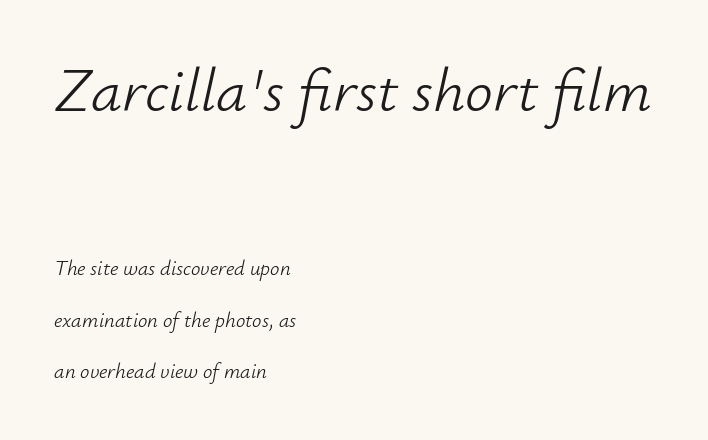
The image shows 62 px light type, italic (leaning right); set left-aligned, loose line spacing (2.45x), normal letter spacing, not underlined; the first (top) block is 2.95x larger; low stroke contrast and a small x-height.
